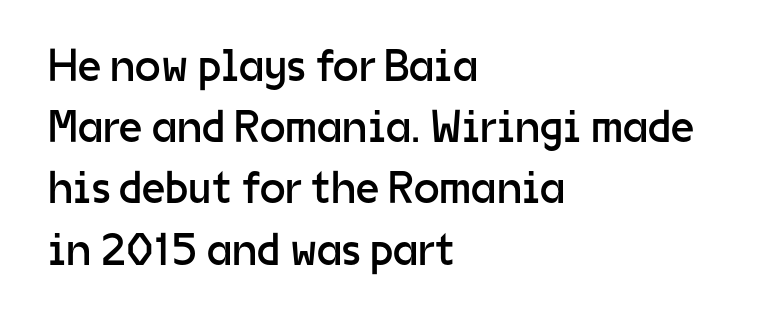
Q: Is the text bold? A: No.
Q: Is the text italic (slanted)? A: No, it is upright.
Q: Is the typeface a serif or a sans-serif typeface? A: Sans-serif.
Q: Is the text underlined? A: No.
Q: How is the paragraph aligned? A: Left-aligned.
Q: Is the spacing between letters normal or unusually wide? A: Normal.
Q: Is the spacing between lines tight, normal or loose? A: Normal.
Q: Width (condensed, normal, or wide)? A: Normal.
Q: Stroke contrast? A: Low.
Q: x-height? A: Medium.
Q: Monospaced? A: No.
